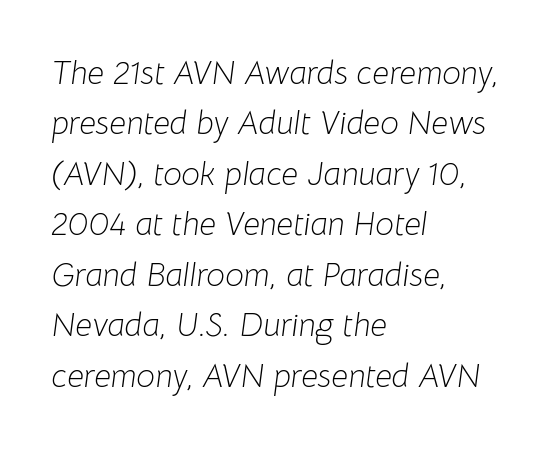
Q: Is the text bold? A: No.
Q: Is the text italic (slanted)? A: Yes, it leans right by about 8 degrees.
Q: Is the text underlined? A: No.
Q: How is the paragraph aligned? A: Left-aligned.
Q: Is the spacing between letters normal or unusually wide? A: Normal.
Q: Is the spacing between lines tight, normal or loose? A: Normal.
Q: Width (condensed, normal, or wide)? A: Normal.
Q: Stroke contrast? A: Low.
Q: x-height? A: Medium.
Q: Monospaced? A: No.
